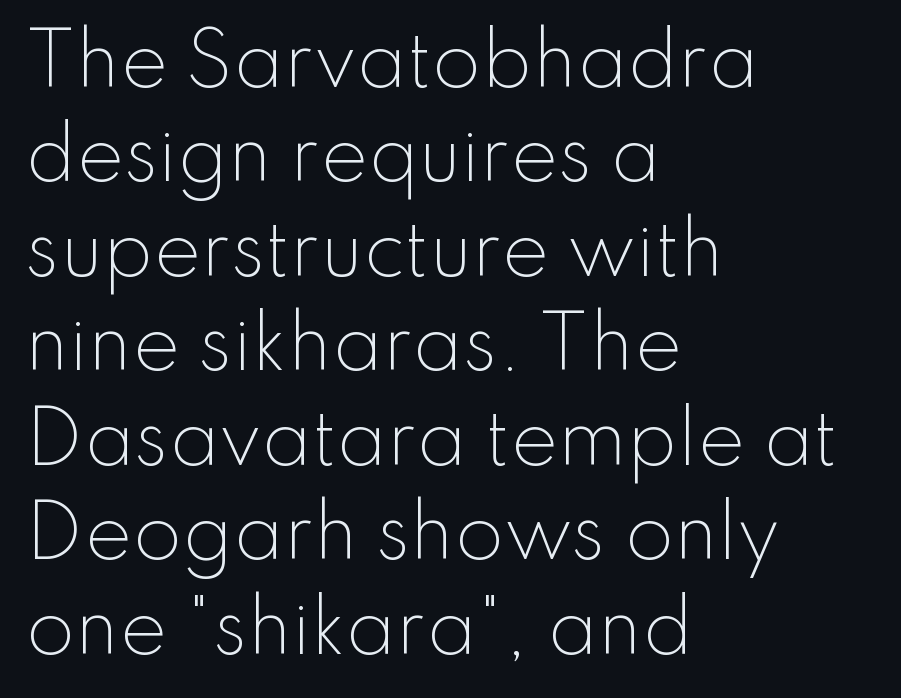
{"serif": "no", "italic": "no", "bold": "no", "weight": "light", "width": "normal", "stroke_contrast": "low", "x_height": "small", "monospaced": "no", "underline": "no", "align": "left", "line_spacing": "normal", "line_spacing_ratio": 1.33, "letter_spacing": "normal", "letter_spacing_em": 0.0, "glyph_px": 71}
